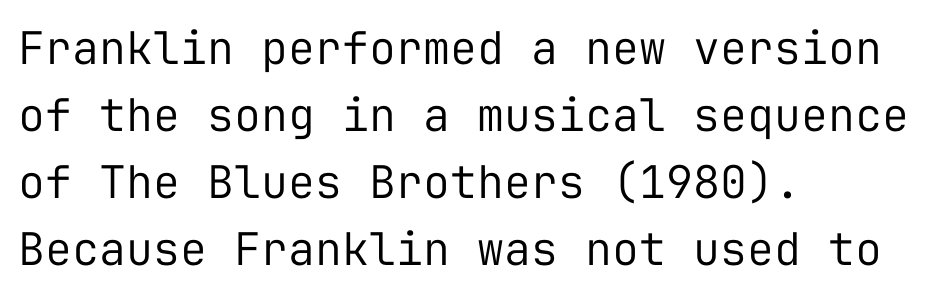
The image shows 45 px regular-weight sans-serif type, upright, monospaced; set left-aligned, normal line spacing (1.49x), normal letter spacing, not underlined; low stroke contrast and a medium x-height.
